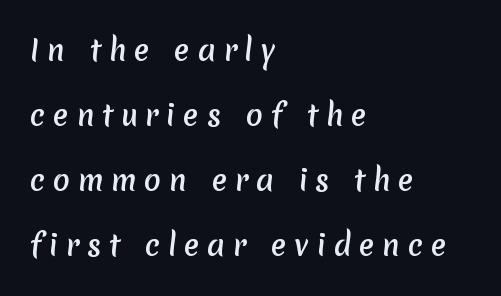
Leftover space on each line is placed entirely after the last word. This rendering widens character spacing well past its baseline value. Underlining? Definitely not there. Notice the wide empty band between every row — that's loose leading. The passage shown is typed in a proportional face where columns would drift. Regarding serifs, this sample does without them.
